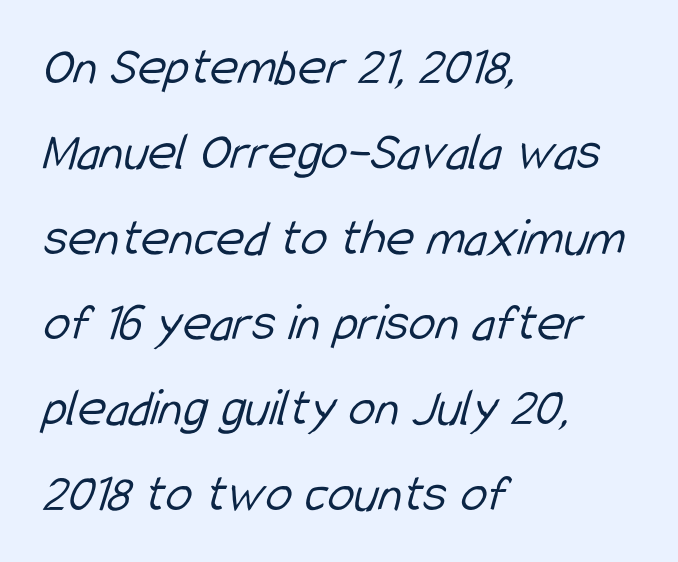
{"serif": "no", "bold": "no", "weight": "light", "width": "condensed", "stroke_contrast": "low", "x_height": "medium", "monospaced": "no", "underline": "no", "align": "left", "line_spacing": "normal", "line_spacing_ratio": 1.58, "letter_spacing": "normal", "letter_spacing_em": 0.0, "glyph_px": 54}
